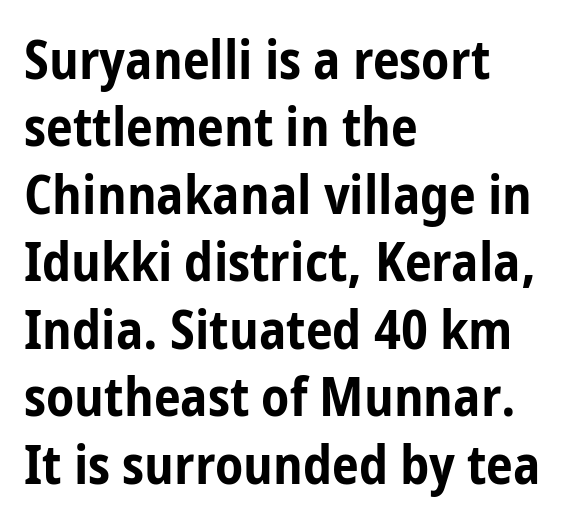
Q: Is the text bold? A: Yes.
Q: Is the text italic (slanted)? A: No, it is upright.
Q: Is the typeface a serif or a sans-serif typeface? A: Sans-serif.
Q: Is the text underlined? A: No.
Q: How is the paragraph aligned? A: Left-aligned.
Q: Is the spacing between letters normal or unusually wide? A: Normal.
Q: Is the spacing between lines tight, normal or loose? A: Normal.
Q: Width (condensed, normal, or wide)? A: Condensed.
Q: Stroke contrast? A: Low.
Q: x-height? A: Medium.
Q: Monospaced? A: No.
